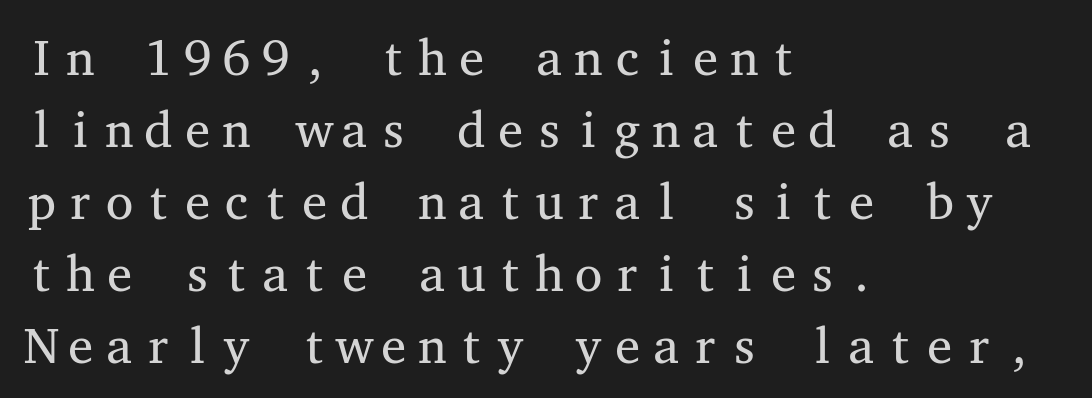
Q: Is the text bold? A: No.
Q: Is the text italic (slanted)? A: No, it is upright.
Q: Is the typeface a serif or a sans-serif typeface? A: Serif.
Q: Is the text underlined? A: No.
Q: How is the paragraph aligned? A: Left-aligned.
Q: Is the spacing between letters normal or unusually wide? A: Normal.
Q: Is the spacing between lines tight, normal or loose? A: Normal.
Q: Width (condensed, normal, or wide)? A: Wide.
Q: Stroke contrast? A: Medium.
Q: x-height? A: Medium.
Q: Monospaced? A: Yes.
